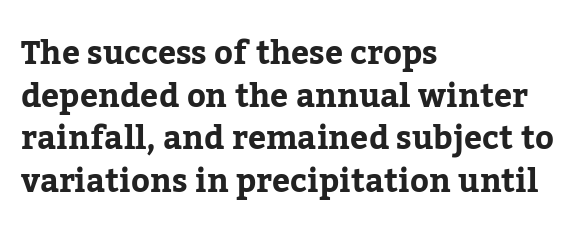
The image shows 32 px serif type, upright; set left-aligned, normal line spacing (1.33x), normal letter spacing, not underlined; low stroke contrast and a medium x-height.
